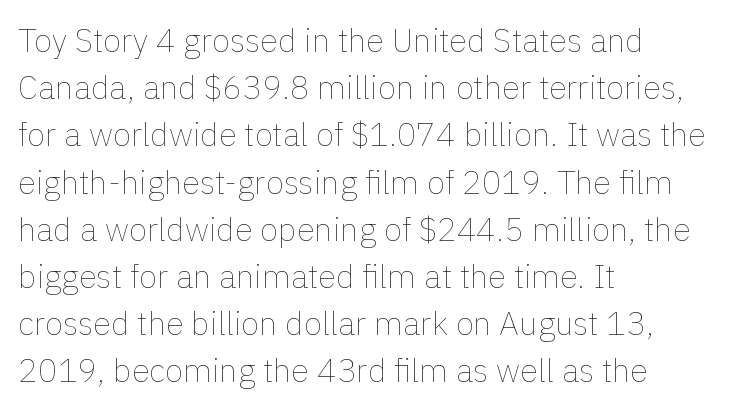
Q: Is the text bold? A: No.
Q: Is the text italic (slanted)? A: No, it is upright.
Q: Is the text underlined? A: No.
Q: How is the paragraph aligned? A: Left-aligned.
Q: Is the spacing between letters normal or unusually wide? A: Normal.
Q: Is the spacing between lines tight, normal or loose? A: Normal.
Q: Width (condensed, normal, or wide)? A: Normal.
Q: x-height? A: Medium.
Q: Monospaced? A: No.
